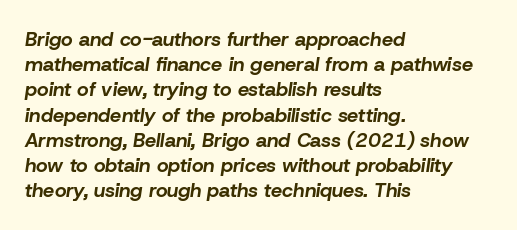
The whole block is typeset with a tilt. Short note: letters normally spaced. Words float on clear page, feet unadorned. Interline gaps are of average width in this sample.
